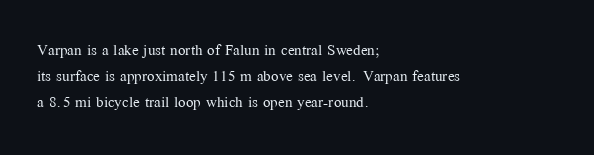
Q: Is the text bold? A: No.
Q: Is the text italic (slanted)? A: No, it is upright.
Q: Is the text underlined? A: No.
Q: How is the paragraph aligned? A: Left-aligned.
Q: Is the spacing between letters normal or unusually wide? A: Normal.
Q: Is the spacing between lines tight, normal or loose? A: Normal.
